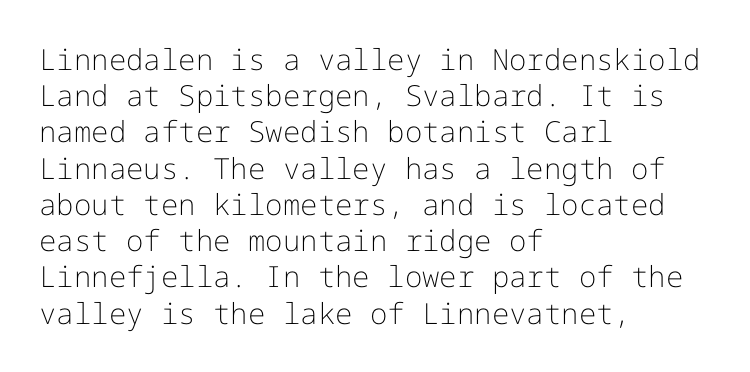
The image shows 29 px light sans-serif type, upright; set left-aligned, normal line spacing (1.25x), normal letter spacing, not underlined; low stroke contrast and a medium x-height.
